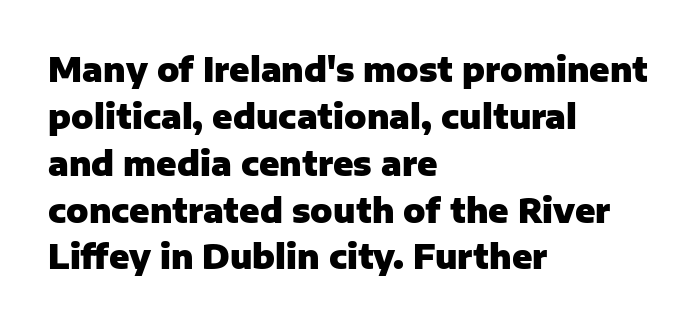
{"serif": "no", "italic": "no", "bold": "yes", "weight": "heavy", "width": "normal", "stroke_contrast": "low", "x_height": "medium", "monospaced": "no", "underline": "no", "align": "left", "line_spacing": "normal", "line_spacing_ratio": 1.42, "letter_spacing": "normal", "letter_spacing_em": 0.0, "glyph_px": 33}
